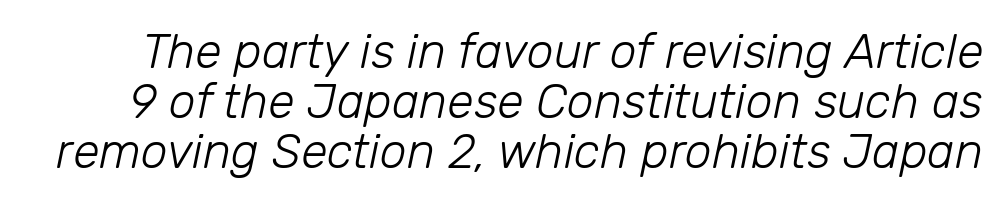
Q: Is the text bold? A: No.
Q: Is the text italic (slanted)? A: Yes, it leans right by about 12 degrees.
Q: Is the text underlined? A: No.
Q: Is the spacing between letters normal or unusually wide? A: Normal.
Q: Is the spacing between lines tight, normal or loose? A: Tight.
Q: Width (condensed, normal, or wide)? A: Normal.
Q: Stroke contrast? A: Low.
Q: x-height? A: Medium.
Q: Monospaced? A: No.
